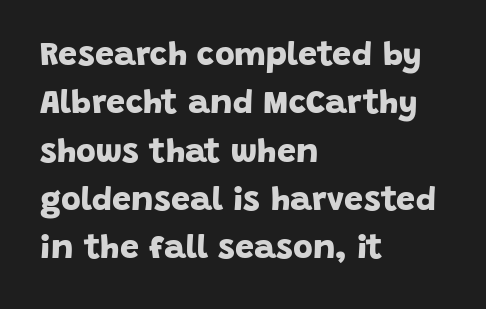
The image shows 34 px bold sans-serif type; set left-aligned, normal line spacing (1.42x), normal letter spacing, not underlined; low stroke contrast and a large x-height.
